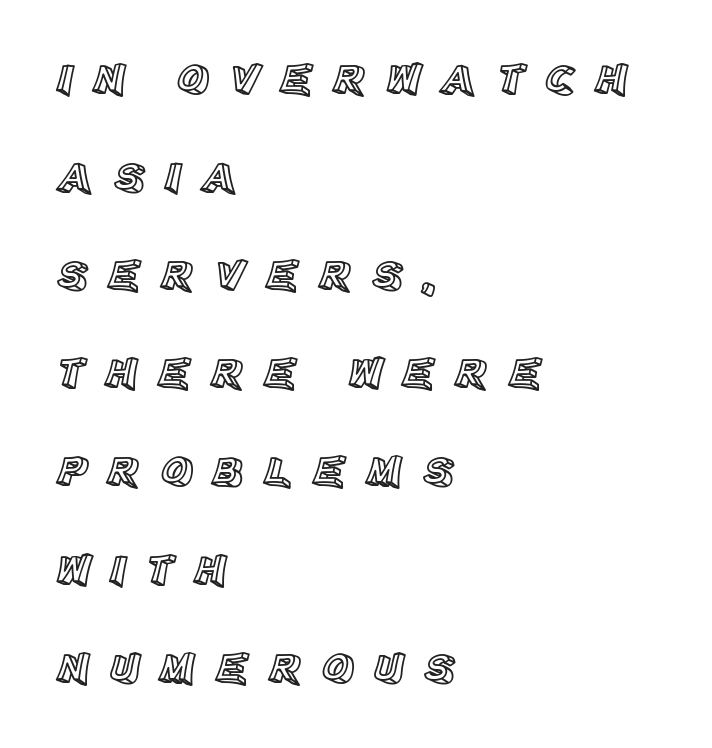
Q: Is the text italic (slanted)? A: Yes.
Q: Is the text underlined? A: No.
Q: How is the paragraph aligned? A: Left-aligned.
Q: Is the spacing between letters normal or unusually wide? A: Unusually wide.
Q: Is the spacing between lines tight, normal or loose? A: Loose.
Q: Width (condensed, normal, or wide)? A: Normal.
Q: x-height? A: Large.
Q: Monospaced? A: No.
